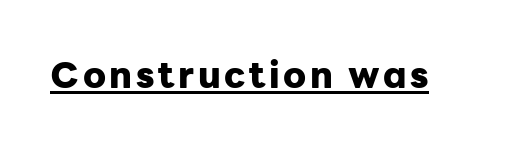
Q: Is the text bold? A: Yes.
Q: Is the text italic (slanted)? A: No, it is upright.
Q: Is the typeface a serif or a sans-serif typeface? A: Sans-serif.
Q: Is the text underlined? A: Yes.
Q: Width (condensed, normal, or wide)? A: Normal.
Q: Stroke contrast? A: Low.
Q: x-height? A: Medium.
Q: Monospaced? A: No.
